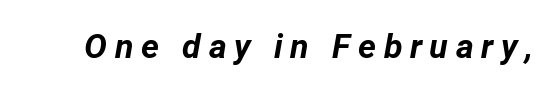
As a designer I'd log this as weight 700, bold. The rendering uses natural spacing where letterforms have individual widths. Look at the tracking — it's clearly loosened, letters drifting apart. This is oblique type, the kind used for emphasis or titles. Rule under the text: the space is simply empty.
